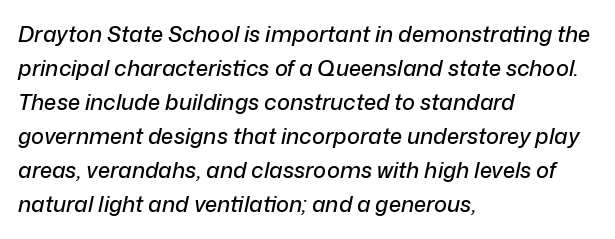
Q: Is the text italic (slanted)? A: Yes, it leans right by about 12 degrees.
Q: Is the text underlined? A: No.
Q: How is the paragraph aligned? A: Left-aligned.
Q: Is the spacing between letters normal or unusually wide? A: Normal.
Q: Is the spacing between lines tight, normal or loose? A: Normal.
